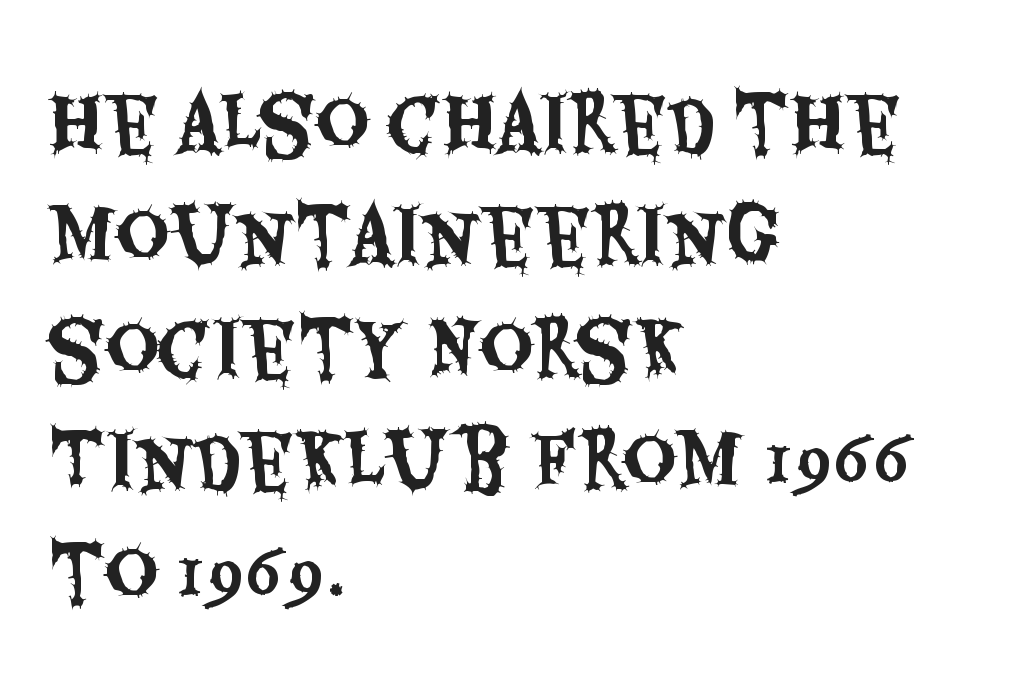
Reading down the block, your eye returns to a fixed left position each line. Look at the bottom of the vertical strokes: they stop flat, with no serifs. Quick note: not italic, upright. A typesetter would call this zero additional tracking. Notice how descenders clear the ascenders below comfortably — that's standard leading.
